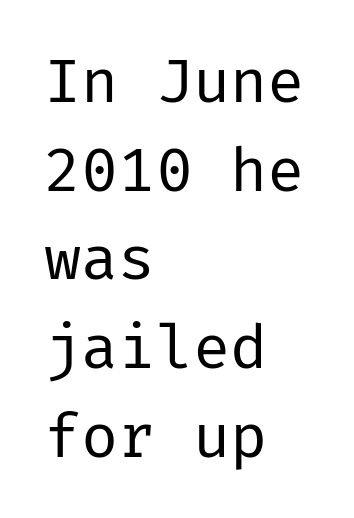
{"serif": "no", "italic": "no", "bold": "no", "weight": "regular", "width": "normal", "stroke_contrast": "low", "x_height": "medium", "underline": "no", "align": "left", "line_spacing": "normal", "line_spacing_ratio": 1.43, "letter_spacing": "normal", "letter_spacing_em": 0.0, "glyph_px": 62}
